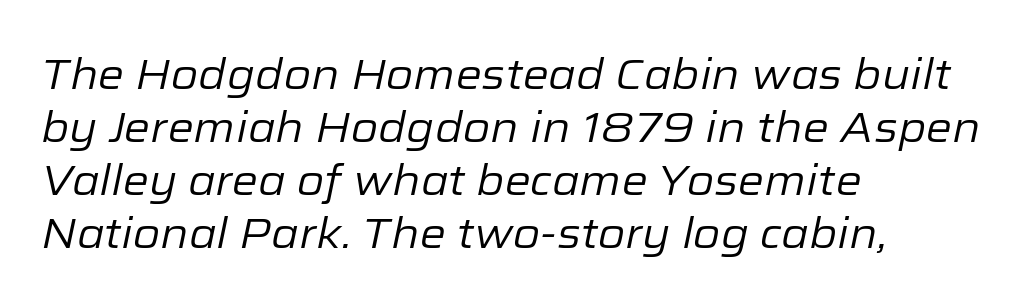
The image shows 42 px regular-weight type, italic (leaning right); set left-aligned, normal line spacing (1.26x), normal letter spacing, not underlined; low stroke contrast and a medium x-height.
